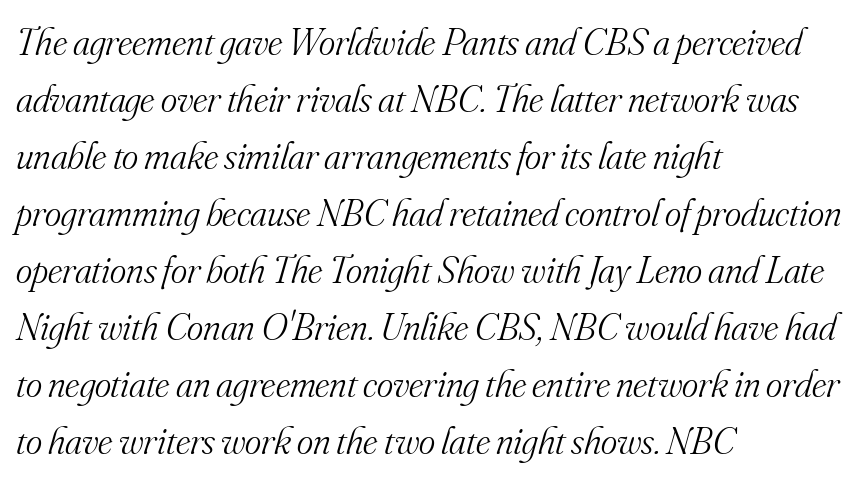
Q: Is the text bold? A: No.
Q: Is the text italic (slanted)? A: Yes, it leans right by about 16 degrees.
Q: Is the typeface a serif or a sans-serif typeface? A: Serif.
Q: Is the text underlined? A: No.
Q: How is the paragraph aligned? A: Left-aligned.
Q: Is the spacing between letters normal or unusually wide? A: Normal.
Q: Is the spacing between lines tight, normal or loose? A: Normal.
Q: Width (condensed, normal, or wide)? A: Normal.
Q: Stroke contrast? A: Medium.
Q: x-height? A: Small.
Q: Monospaced? A: No.
